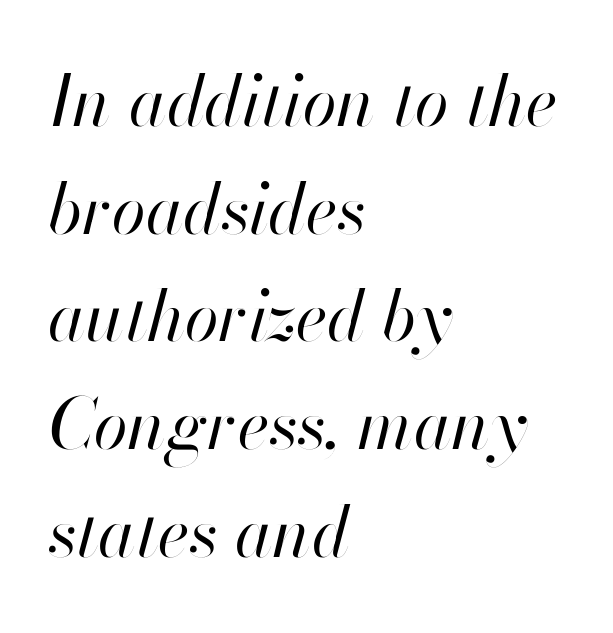
The image shows 69 px regular-weight type, italic (leaning right); set left-aligned, normal line spacing (1.56x), normal letter spacing, not underlined; high stroke contrast and a small x-height.
